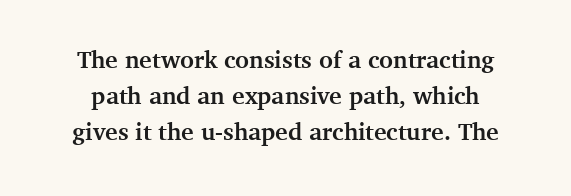
Q: Is the text bold? A: Yes.
Q: Is the text italic (slanted)? A: No, it is upright.
Q: Is the text underlined? A: No.
Q: Is the spacing between letters normal or unusually wide? A: Normal.
Q: Is the spacing between lines tight, normal or loose? A: Normal.
